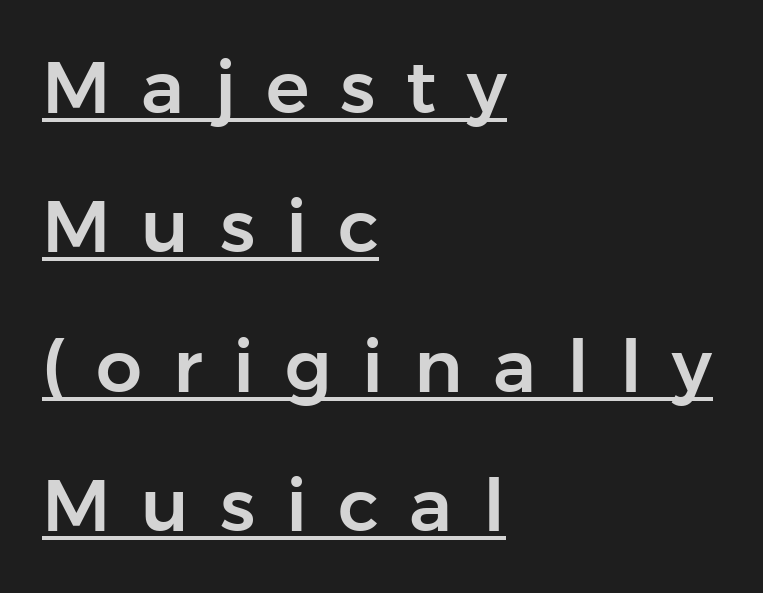
Honestly, the rows look like they've been pulled way apart. Leftover space on each line is placed entirely after the last word. Students, observe the line beneath the letters — that is underlining. Compared with typical body copy, the letter spacing here is much looser. The typography opts for an upright posture over an oblique one.
